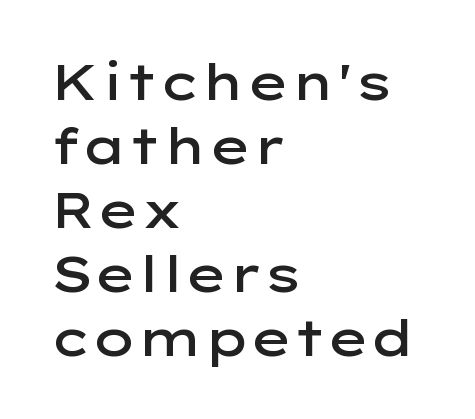
The image shows 50 px semibold, wide sans-serif type, upright; set left-aligned, normal line spacing (1.28x), normal letter spacing, not underlined; low stroke contrast and a medium x-height.
